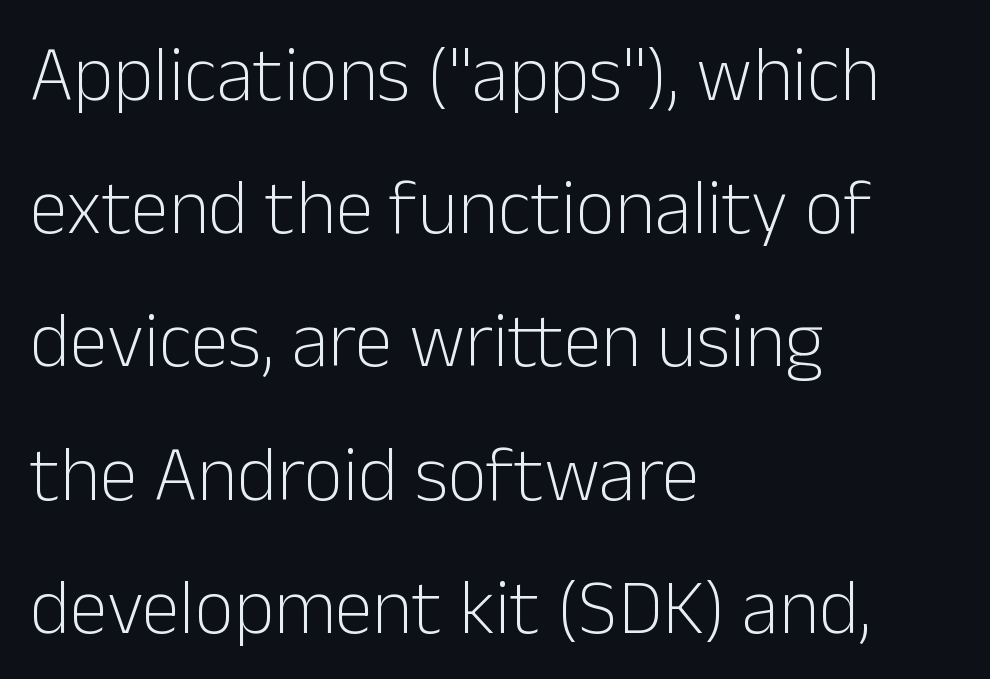
{"serif": "no", "italic": "no", "bold": "no", "weight": "light", "width": "normal", "stroke_contrast": "low", "x_height": "medium", "monospaced": "no", "underline": "no", "align": "left", "line_spacing_ratio": 1.73, "letter_spacing": "normal", "letter_spacing_em": 0.0, "glyph_px": 77}
